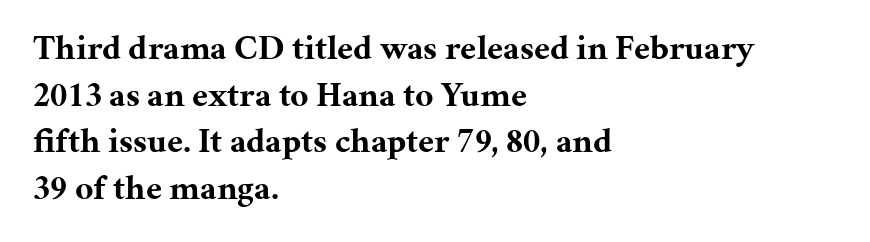
Q: Is the text bold? A: Yes.
Q: Is the text italic (slanted)? A: No, it is upright.
Q: Is the typeface a serif or a sans-serif typeface? A: Serif.
Q: Is the text underlined? A: No.
Q: How is the paragraph aligned? A: Left-aligned.
Q: Is the spacing between letters normal or unusually wide? A: Normal.
Q: Is the spacing between lines tight, normal or loose? A: Normal.
Q: Width (condensed, normal, or wide)? A: Normal.
Q: Stroke contrast? A: Medium.
Q: x-height? A: Medium.
Q: Monospaced? A: No.
